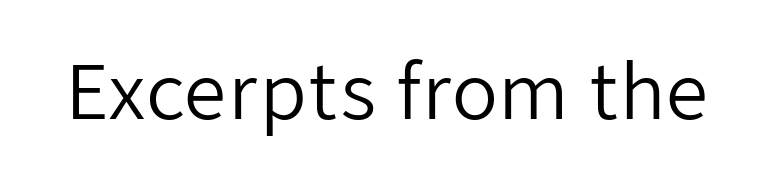
{"serif": "no", "italic": "no", "bold": "no", "weight": "regular", "width": "normal", "stroke_contrast": "low", "x_height": "medium", "monospaced": "no", "underline": "no", "letter_spacing": "normal", "letter_spacing_em": 0.0, "glyph_px": 75}
